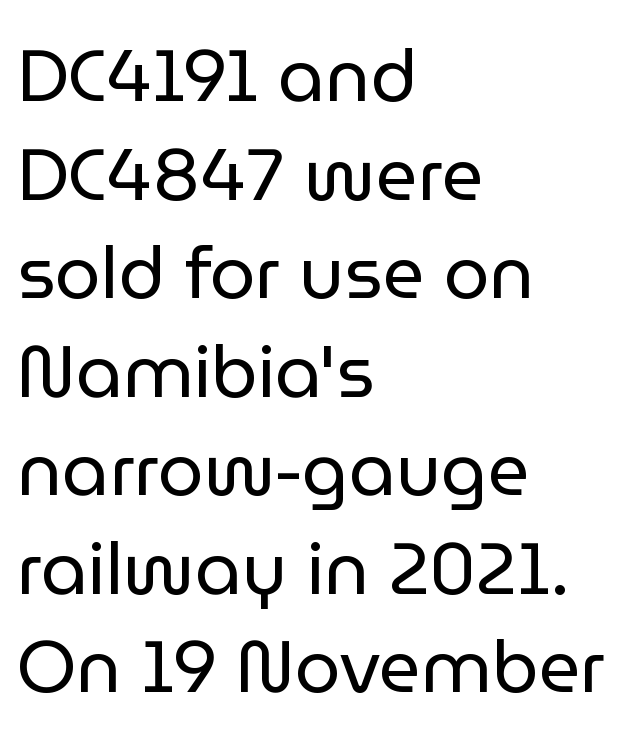
{"serif": "no", "italic": "no", "bold": "no", "weight": "regular", "width": "normal", "stroke_contrast": "low", "x_height": "medium", "monospaced": "no", "underline": "no", "align": "left", "line_spacing": "normal", "line_spacing_ratio": 1.35, "letter_spacing": "normal", "letter_spacing_em": 0.0, "glyph_px": 73}
